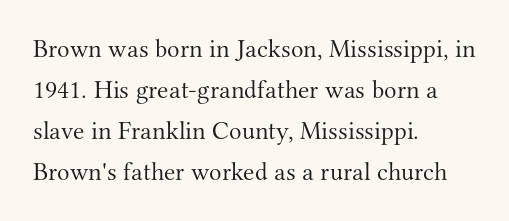
The image shows 26 px text type, upright; set left-aligned, normal line spacing (1.58x), normal letter spacing, not underlined.
